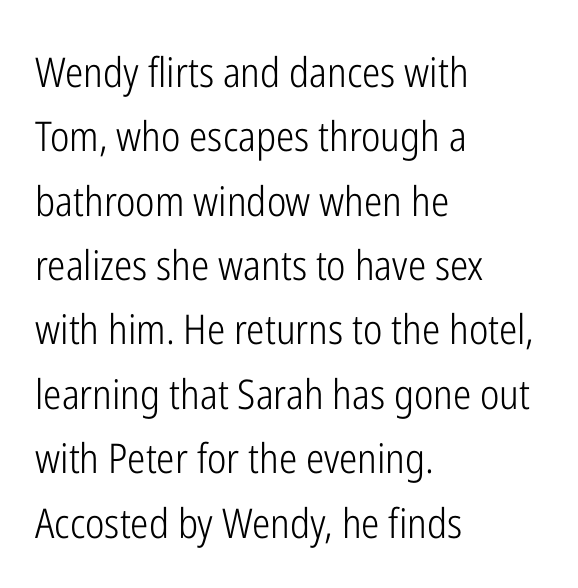
The lettering stays uniformly vertical, giving the passage a roman look. A normal amount of white space separates one row of letters from the next. The text was rendered using a sans face with plain stroke endings. The rendering uses natural spacing where letterforms have individual widths. Is the type heavy? It reads as light-to-regular instead. A student would call this left alignment; a typographer would say flush left, rag right.
